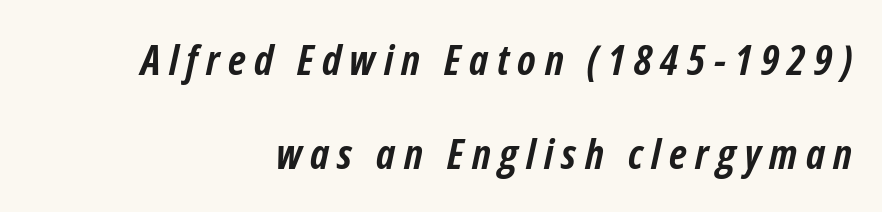
This sample uses expanded letter spacing, leaving extra air between glyphs. On the weight axis this lands at bold, roughly 700. This rendering features lettering with no underline. Looks like regular typesetting: each glyph gets only the width it needs.
